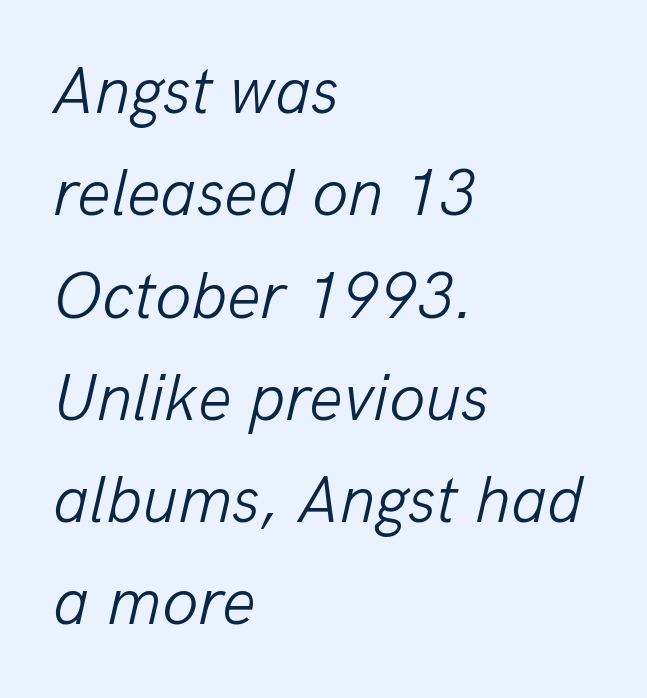
Interline gaps are of average width in this sample. The typeface has the unassuming heft of standard copy or less. Horizontal alignment here is leftward, the default for most running prose. Only glyphs here, with clear space below each row.
